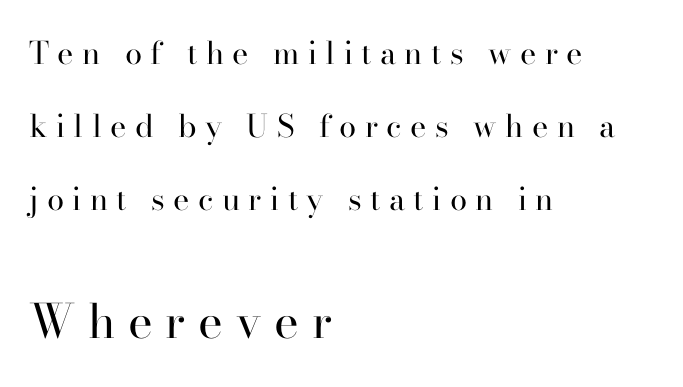
{"serif": "yes", "italic": "no", "bold": "no", "weight": "regular", "width": "normal", "stroke_contrast": "high", "x_height": "small", "monospaced": "no", "underline": "no", "align": "left", "line_spacing": "loose", "line_spacing_ratio": 2.35, "letter_spacing": "wide", "letter_spacing_em": 0.27, "larger_block": "second", "size_ratio": 1.52, "glyph_px": 47}
